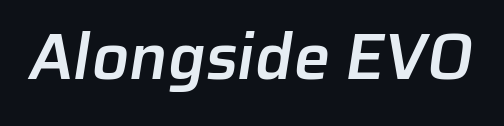
The image shows 65 px semibold sans-serif type; set normal letter spacing, not underlined; low stroke contrast and a medium x-height.
